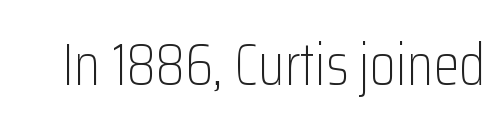
Is this a sans? Yes — the strokes have no serifs. The letters advance in unequal steps, a hallmark of proportional type. Type without underlining. Stroke thickness stays within the range of a standard reading face or lighter.
